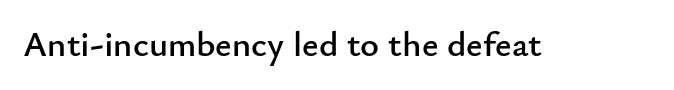
{"serif": "no", "italic": "no", "width": "normal", "stroke_contrast": "low", "x_height": "small", "monospaced": "no", "underline": "no", "letter_spacing": "normal", "letter_spacing_em": 0.0, "glyph_px": 36}
